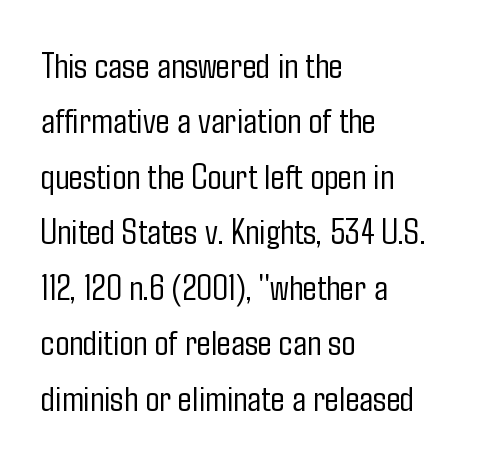
{"serif": "no", "italic": "no", "bold": "no", "weight": "light", "width": "condensed", "stroke_contrast": "low", "x_height": "medium", "monospaced": "no", "underline": "no", "align": "left", "line_spacing": "normal", "line_spacing_ratio": 1.5, "letter_spacing": "normal", "letter_spacing_em": 0.0, "glyph_px": 37}
